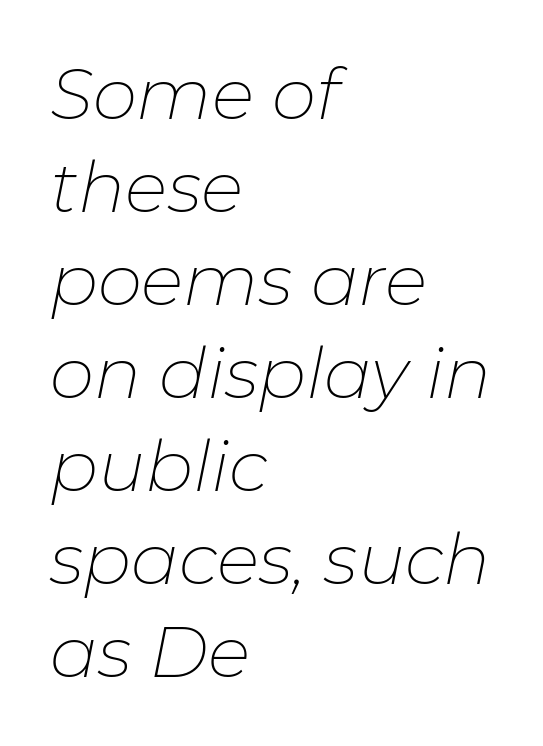
Q: Is the text bold? A: No.
Q: Is the text italic (slanted)? A: Yes, it leans right by about 11 degrees.
Q: Is the text underlined? A: No.
Q: How is the paragraph aligned? A: Left-aligned.
Q: Is the spacing between letters normal or unusually wide? A: Normal.
Q: Is the spacing between lines tight, normal or loose? A: Normal.
Q: Width (condensed, normal, or wide)? A: Normal.
Q: Stroke contrast? A: Low.
Q: x-height? A: Medium.
Q: Monospaced? A: No.
